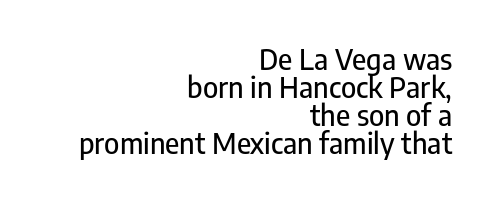
{"serif": "no", "italic": "no", "width": "condensed", "stroke_contrast": "low", "x_height": "medium", "monospaced": "no", "underline": "no", "align": "right", "line_spacing": "tight", "line_spacing_ratio": 0.97, "letter_spacing": "normal", "letter_spacing_em": 0.0, "glyph_px": 29}
